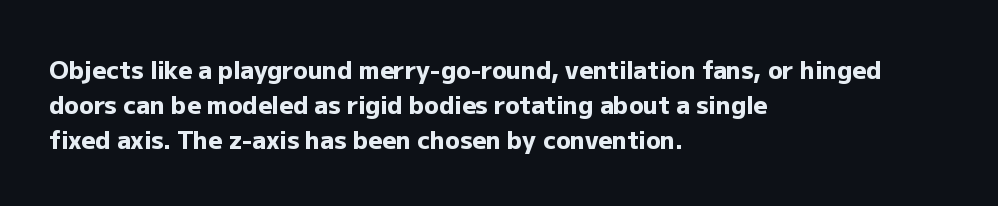
A classic flush-left, rag-right setting is used for this passage. The strokes are fattened all the way to bold. Plain, unruled lines of type. Tracking value appears to be zero — textbook default spacing.
